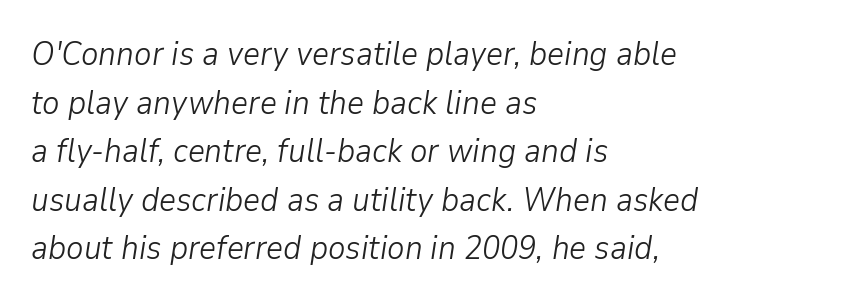
Q: Is the text bold? A: No.
Q: Is the text italic (slanted)? A: Yes, it leans right by about 9 degrees.
Q: Is the text underlined? A: No.
Q: How is the paragraph aligned? A: Left-aligned.
Q: Is the spacing between letters normal or unusually wide? A: Normal.
Q: Is the spacing between lines tight, normal or loose? A: Normal.
Q: Width (condensed, normal, or wide)? A: Normal.
Q: Stroke contrast? A: Low.
Q: x-height? A: Medium.
Q: Monospaced? A: No.
